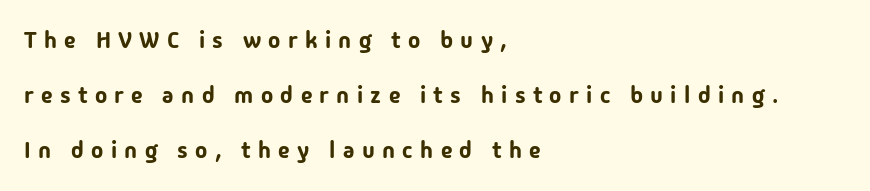
{"italic": "no", "underline": "no", "align": "left", "line_spacing": "loose", "line_spacing_ratio": 2.4, "letter_spacing": "wide", "letter_spacing_em": 0.32, "glyph_px": 23}
